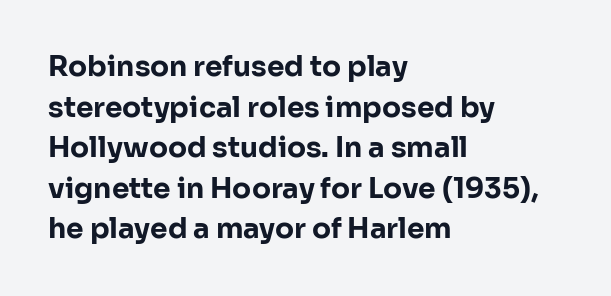
The image shows 28 px bold sans-serif type, upright; set left-aligned, normal line spacing (1.45x), normal letter spacing, not underlined; low stroke contrast and a medium x-height.
